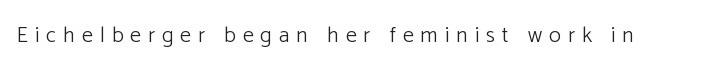
Q: Is the text bold? A: No.
Q: Is the text italic (slanted)? A: No, it is upright.
Q: Is the text underlined? A: No.
Q: Is the spacing between letters normal or unusually wide? A: Unusually wide.
